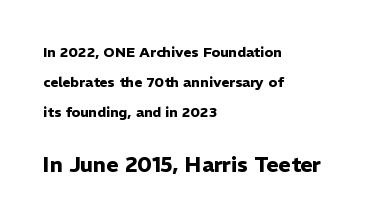
Visually the block forms a straight wall on the left and a jagged coastline on the right. Caption: standard tracking, unaltered. The words here are not underlined. Leading is clearly above the norm, producing a sparse column. Heavy-handed strokes throughout: this text is bold.
